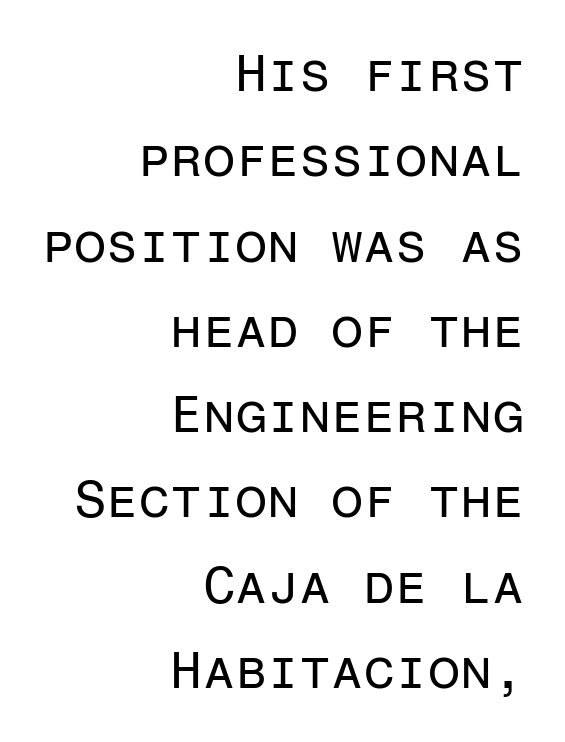
Each letter's strokes conclude bluntly, with no projecting serifs. A flush-right, rag-left setting is used for this passage. Spacing between characters is what you'd get straight out of the box. Every stem runs plumb, perpendicular to the baseline.
